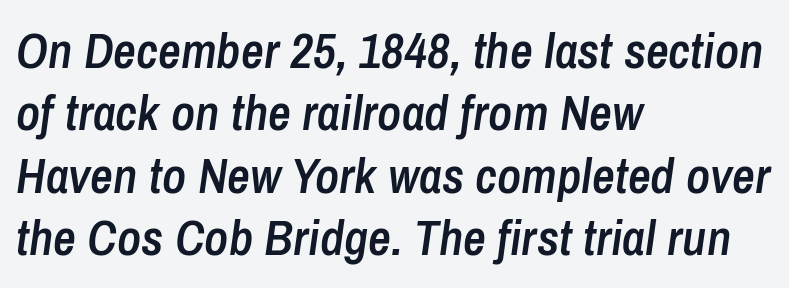
The image shows 50 px semibold, condensed type, italic (leaning right); set left-aligned, normal line spacing (1.25x), normal letter spacing, not underlined; low stroke contrast and a medium x-height.
